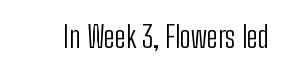
{"serif": "no", "italic": "no", "bold": "no", "weight": "light", "width": "condensed", "stroke_contrast": "low", "x_height": "medium", "monospaced": "no", "underline": "no", "letter_spacing": "normal", "letter_spacing_em": 0.0, "glyph_px": 30}
